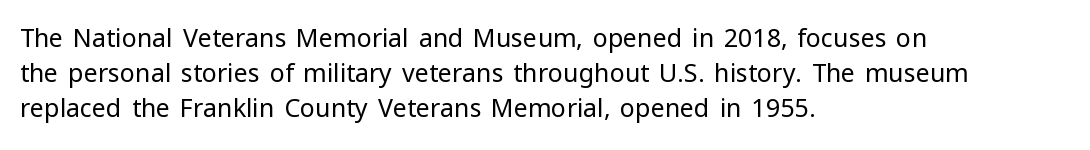
Q: Is the text bold? A: No.
Q: Is the text italic (slanted)? A: No, it is upright.
Q: Is the text underlined? A: No.
Q: How is the paragraph aligned? A: Left-aligned.
Q: Is the spacing between letters normal or unusually wide? A: Normal.
Q: Is the spacing between lines tight, normal or loose? A: Normal.
